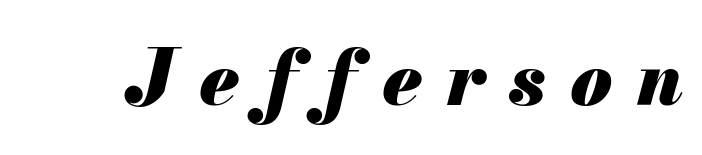
The sample has been set heavy, in full bold. This sample has the flowing, uneven cadence of proportional lettering. The glyphs look as if they've been sheared to an angle. This sample uses expanded letter spacing, leaving extra air between glyphs.
